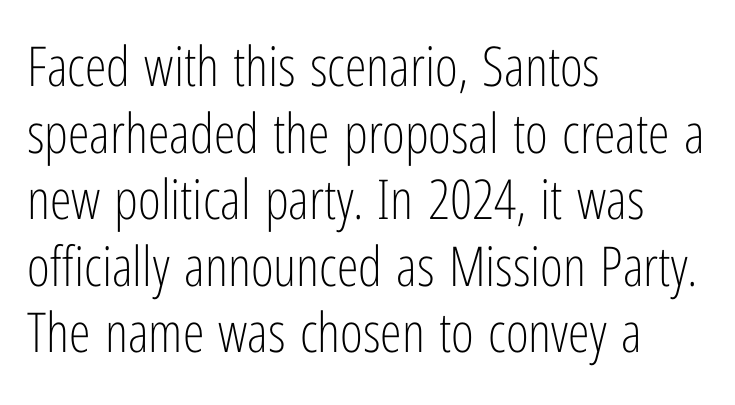
The image shows 55 px light, condensed sans-serif type, upright; set left-aligned, line spacing 1.21x, normal letter spacing, not underlined; low stroke contrast and a medium x-height.
